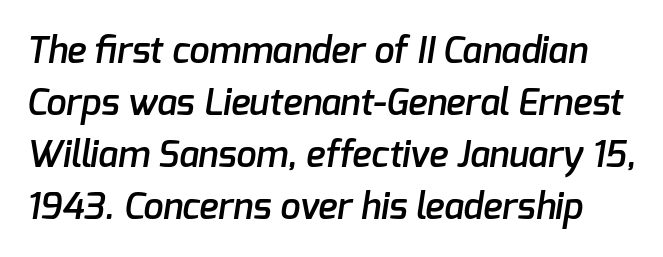
The image shows 36 px semibold sans-serif type; set normal line spacing (1.44x), normal letter spacing, not underlined; low stroke contrast and a medium x-height.
